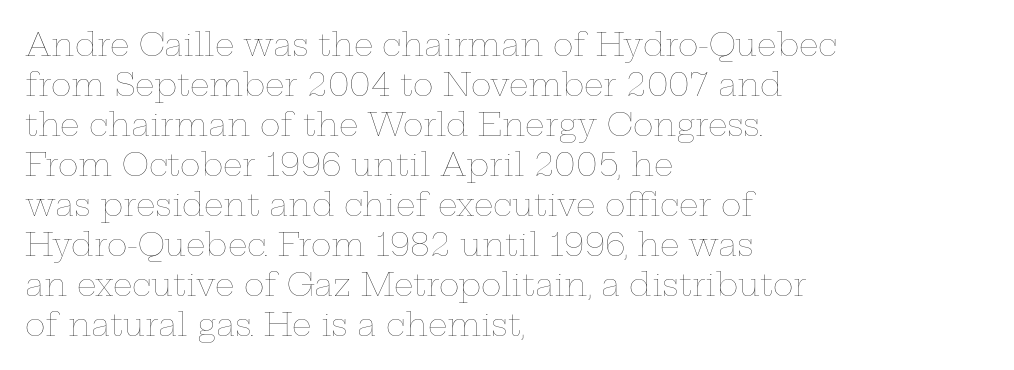
Q: Is the text bold? A: No.
Q: Is the text italic (slanted)? A: No, it is upright.
Q: Is the text underlined? A: No.
Q: How is the paragraph aligned? A: Left-aligned.
Q: Is the spacing between letters normal or unusually wide? A: Normal.
Q: Is the spacing between lines tight, normal or loose? A: Normal.
Q: Width (condensed, normal, or wide)? A: Wide.
Q: Stroke contrast? A: Low.
Q: x-height? A: Medium.
Q: Monospaced? A: No.
